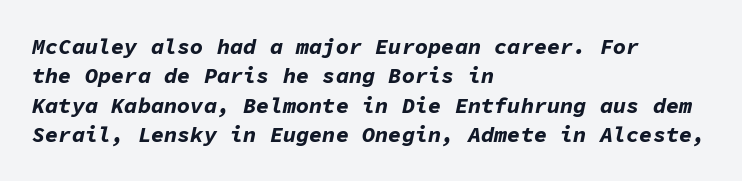
The image shows 22 px bold type, italic (leaning right); set left-aligned, normal line spacing (1.34x), normal letter spacing, not underlined.
